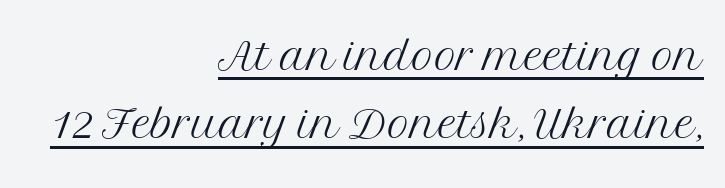
{"serif": "yes", "bold": "no", "weight": "light", "width": "normal", "stroke_contrast": "medium", "x_height": "medium", "monospaced": "no", "underline": "yes", "align": "right", "line_spacing": "tight", "line_spacing_ratio": 1.12, "letter_spacing": "normal", "letter_spacing_em": 0.0, "glyph_px": 61}
